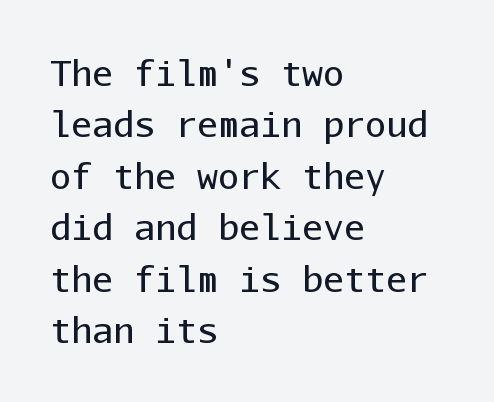
The face looks like a standard text weight, possibly lighter. Examine the stroke ends and you'll find no serifs. This block has exactly the height ordinary leading produces. Inter-character spacing is left at the font's built-in metrics. Fixed-width glyphs throughout — classic coding-font behaviour.
